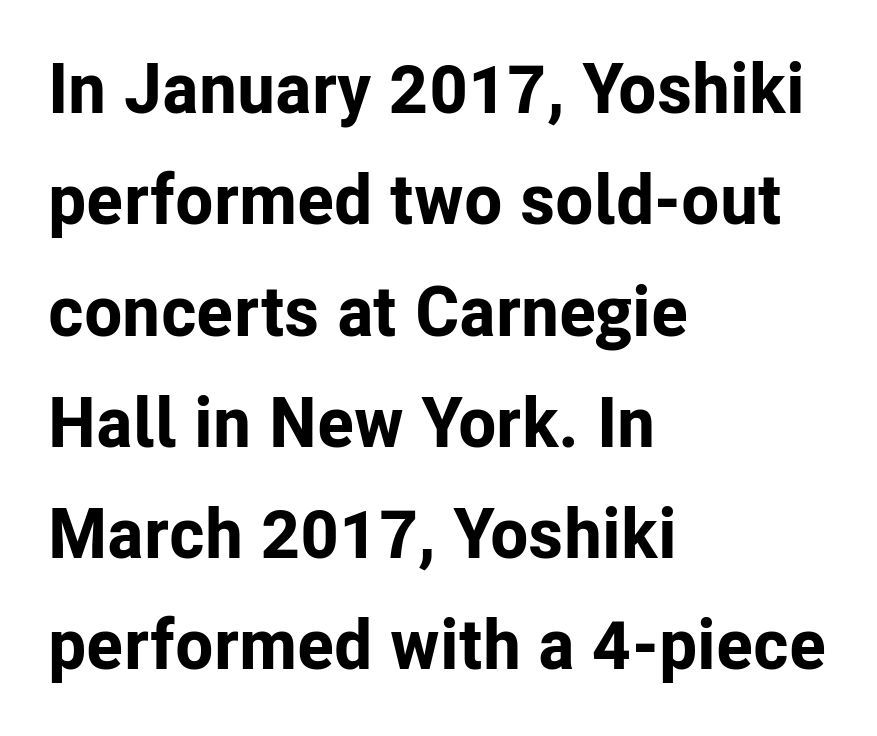
Q: Is the text bold? A: Yes.
Q: Is the text italic (slanted)? A: No, it is upright.
Q: Is the typeface a serif or a sans-serif typeface? A: Sans-serif.
Q: Is the text underlined? A: No.
Q: How is the paragraph aligned? A: Left-aligned.
Q: Is the spacing between letters normal or unusually wide? A: Normal.
Q: Is the spacing between lines tight, normal or loose? A: Normal.
Q: Width (condensed, normal, or wide)? A: Normal.
Q: Stroke contrast? A: Low.
Q: x-height? A: Medium.
Q: Monospaced? A: No.
